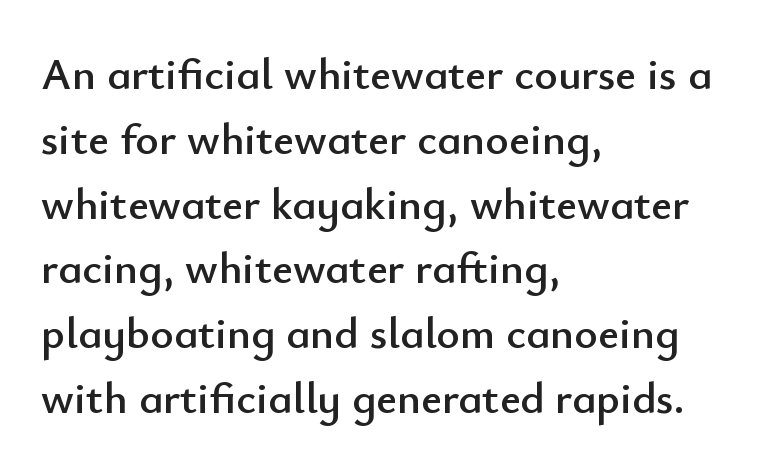
The image shows 45 px sans-serif type, upright; set left-aligned, normal line spacing (1.44x), normal letter spacing, not underlined; low stroke contrast and a small x-height.
